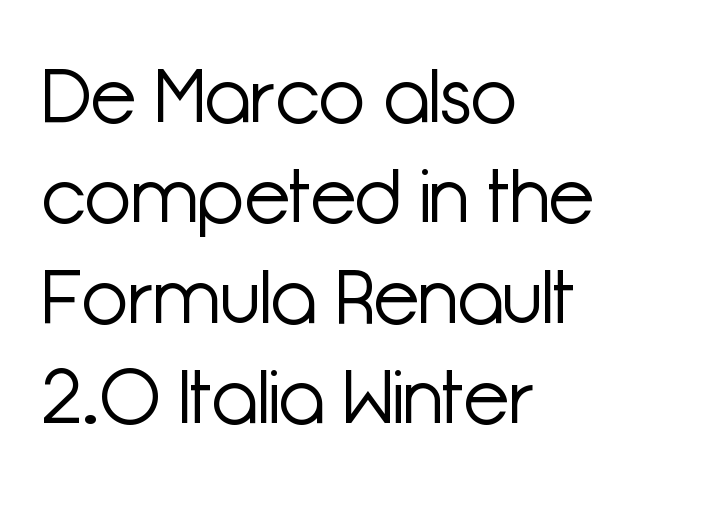
No heavy texture on the line: the type isn't bold. These lines are set flush left with a ragged right edge. The letters advance in unequal steps, a hallmark of proportional type. Plain, unruled lines of type. The face used here is rendered with its standard letterfit.
